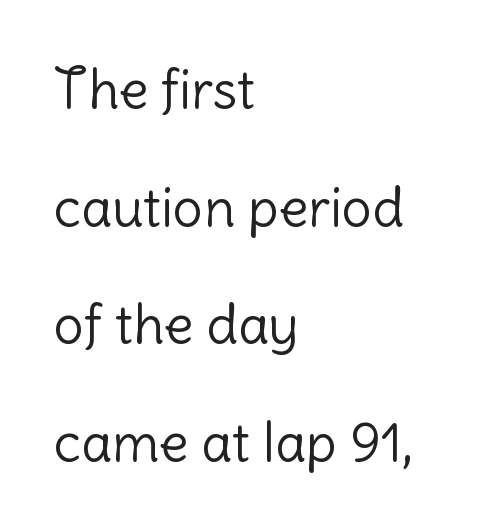
Q: Is the text bold? A: No.
Q: Is the text italic (slanted)? A: No, it is upright.
Q: Is the typeface a serif or a sans-serif typeface? A: Sans-serif.
Q: Is the text underlined? A: No.
Q: How is the paragraph aligned? A: Left-aligned.
Q: Is the spacing between letters normal or unusually wide? A: Normal.
Q: Is the spacing between lines tight, normal or loose? A: Loose.
Q: Width (condensed, normal, or wide)? A: Normal.
Q: Stroke contrast? A: Low.
Q: x-height? A: Medium.
Q: Monospaced? A: No.
